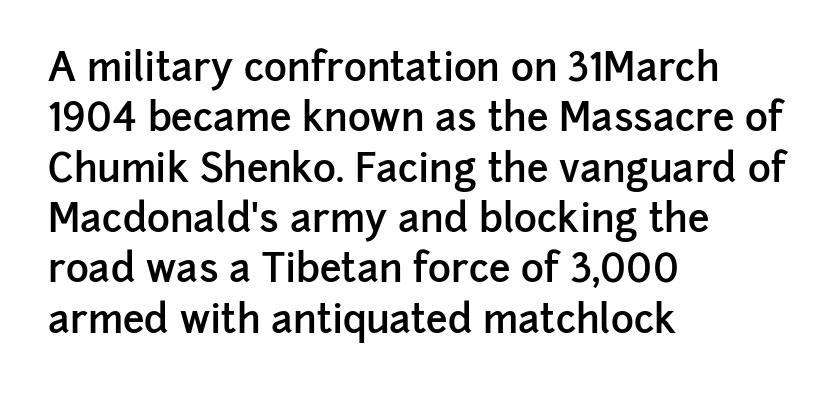
The image shows 39 px semibold sans-serif type, upright; set left-aligned, normal line spacing (1.29x), normal letter spacing, not underlined; low stroke contrast and a medium x-height.
